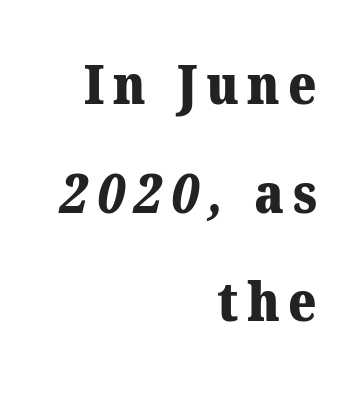
{"serif": "yes", "bold": "yes", "weight": "heavy", "width": "normal", "stroke_contrast": "medium", "x_height": "medium", "monospaced": "no", "underline": "no", "align": "right", "line_spacing": "loose", "line_spacing_ratio": 2.01, "glyph_px": 54}
